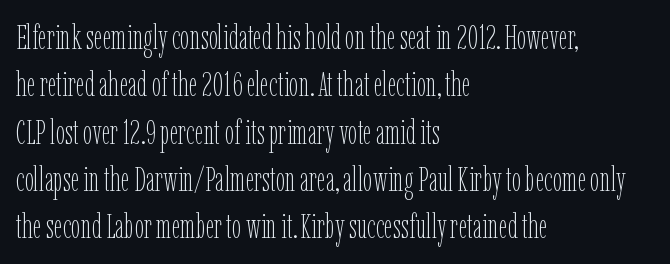
This sample uses plain, unmodified letter spacing. The rendering anchors every line to the left-hand side. The passage shown is not bold in any degree. Note the varied advance widths — an 'i' is clearly narrower than an 'm'.
